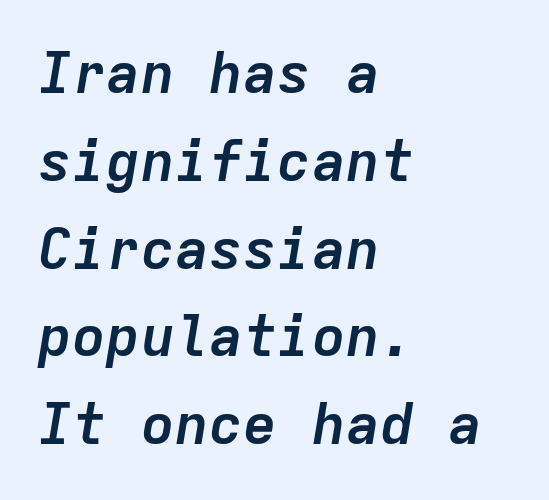
The image shows 57 px semibold type, italic (leaning right), monospaced; set left-aligned, normal line spacing (1.54x), normal letter spacing, not underlined; low stroke contrast and a medium x-height.
